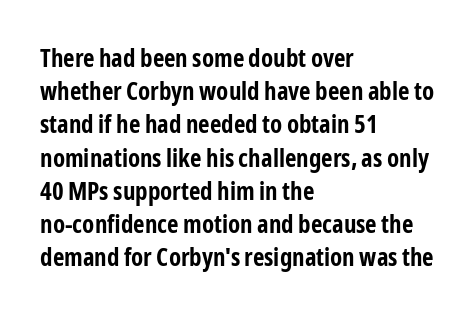
The image shows 25 px bold type, upright; set left-aligned, normal line spacing (1.33x), normal letter spacing, not underlined.
